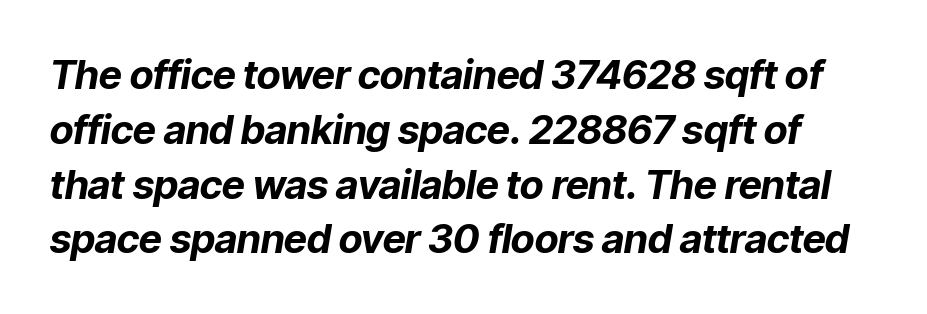
Q: Is the text bold? A: Yes.
Q: Is the text italic (slanted)? A: Yes, it leans right by about 9 degrees.
Q: Is the text underlined? A: No.
Q: Is the spacing between letters normal or unusually wide? A: Normal.
Q: Is the spacing between lines tight, normal or loose? A: Normal.
Q: Width (condensed, normal, or wide)? A: Normal.
Q: Stroke contrast? A: Low.
Q: x-height? A: Medium.
Q: Monospaced? A: No.
